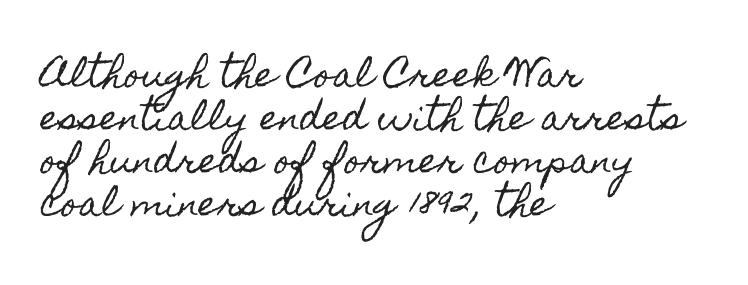
What's the leading like? Ordinary, nothing unusual. This rendering leaves character spacing at its baseline value. Lines of text with bare space underneath.
